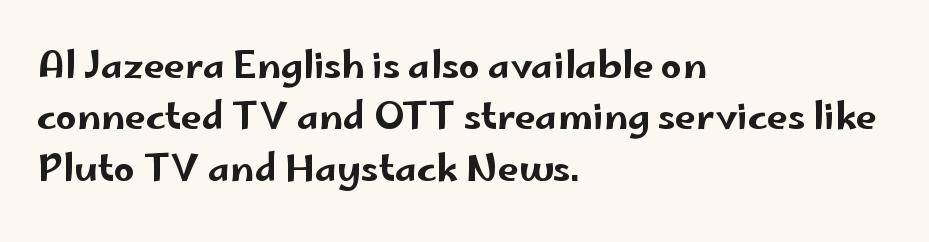
Q: Is the text italic (slanted)? A: No, it is upright.
Q: Is the typeface a serif or a sans-serif typeface? A: Sans-serif.
Q: Is the text underlined? A: No.
Q: How is the paragraph aligned? A: Left-aligned.
Q: Is the spacing between letters normal or unusually wide? A: Normal.
Q: Is the spacing between lines tight, normal or loose? A: Normal.
Q: Width (condensed, normal, or wide)? A: Wide.
Q: Stroke contrast? A: Low.
Q: x-height? A: Small.
Q: Monospaced? A: No.
